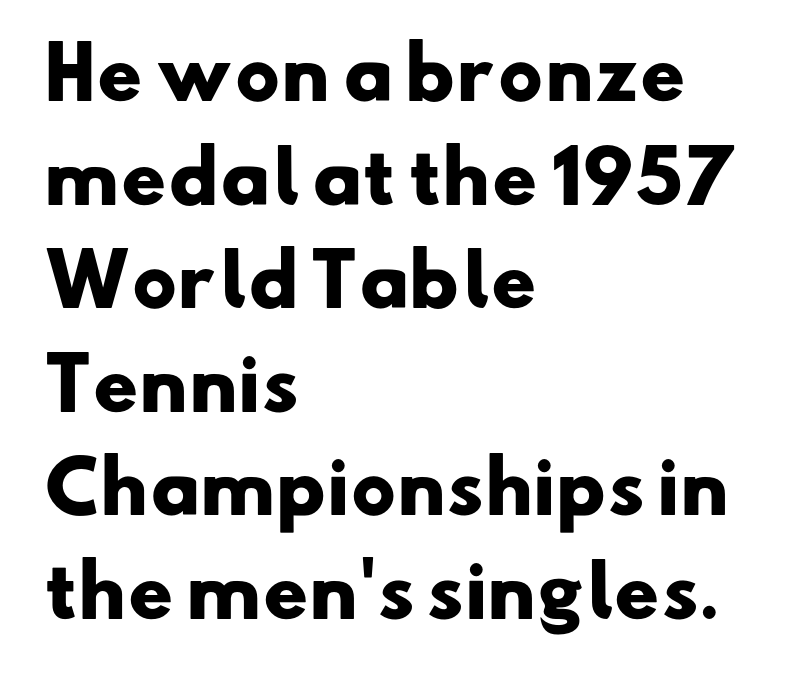
Q: Is the text bold? A: Yes.
Q: Is the typeface a serif or a sans-serif typeface? A: Sans-serif.
Q: Is the text underlined? A: No.
Q: How is the paragraph aligned? A: Left-aligned.
Q: Is the spacing between letters normal or unusually wide? A: Normal.
Q: Is the spacing between lines tight, normal or loose? A: Normal.
Q: Width (condensed, normal, or wide)? A: Wide.
Q: Stroke contrast? A: Low.
Q: x-height? A: Small.
Q: Monospaced? A: No.
